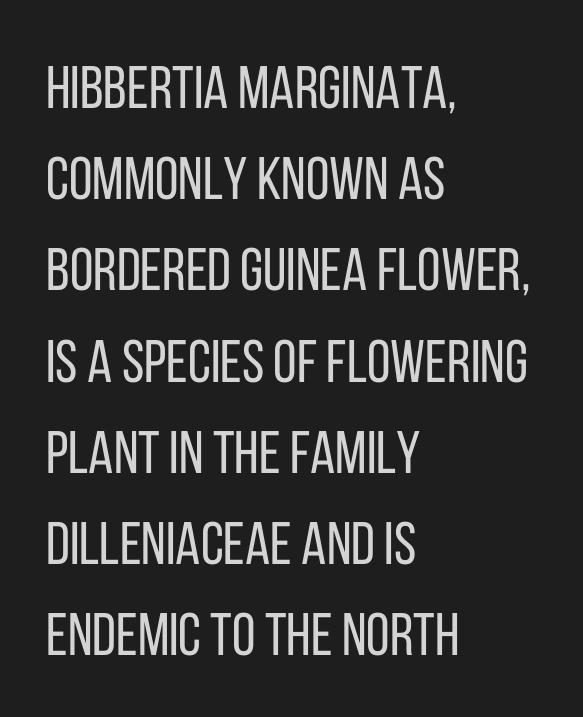
The image shows 60 px regular-weight, condensed sans-serif type, upright; set left-aligned, normal line spacing (1.52x), normal letter spacing, not underlined; low stroke contrast and a large x-height.
